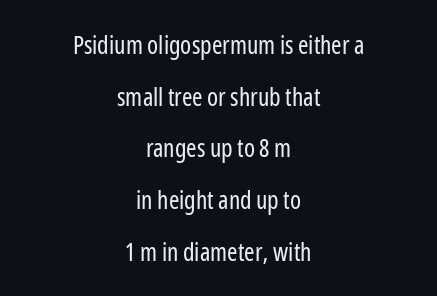
Interline gaps are noticeably wide in this sample. The rag falls on both sides of this text block equally. This is not heavy type; no bold has been used. This rendering features lettering with no underline.
